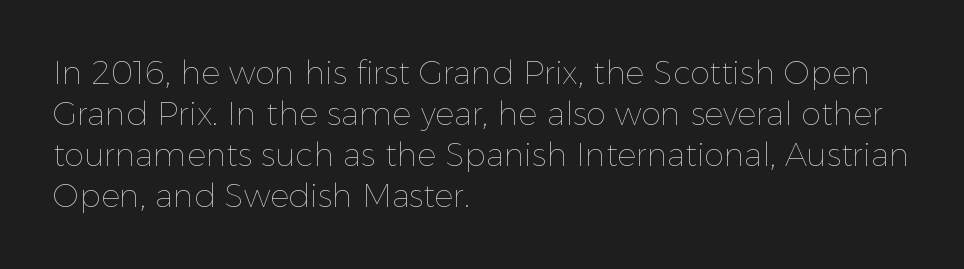
Q: Is the text bold? A: No.
Q: Is the text italic (slanted)? A: No, it is upright.
Q: Is the text underlined? A: No.
Q: How is the paragraph aligned? A: Left-aligned.
Q: Is the spacing between letters normal or unusually wide? A: Normal.
Q: Is the spacing between lines tight, normal or loose? A: Normal.
Q: Width (condensed, normal, or wide)? A: Normal.
Q: x-height? A: Medium.
Q: Monospaced? A: No.
